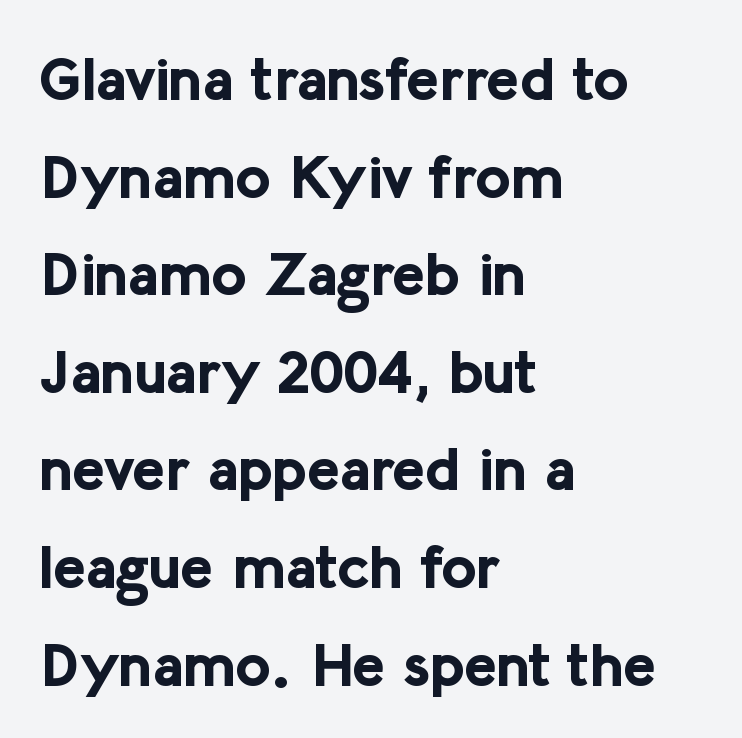
The image shows 61 px bold sans-serif type, upright; set left-aligned, normal line spacing (1.6x), normal letter spacing, not underlined; low stroke contrast and a medium x-height.
